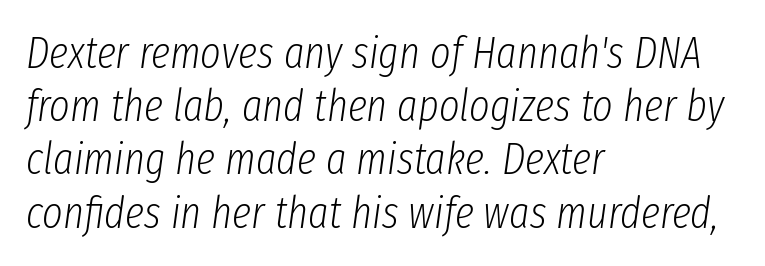
{"italic": "yes", "lean": "right", "slant_degrees": 8, "bold": "no", "weight": "light", "width": "condensed", "stroke_contrast": "low", "x_height": "medium", "monospaced": "no", "underline": "no", "align": "left", "line_spacing_ratio": 1.21, "letter_spacing": "normal", "letter_spacing_em": 0.0, "glyph_px": 44}
